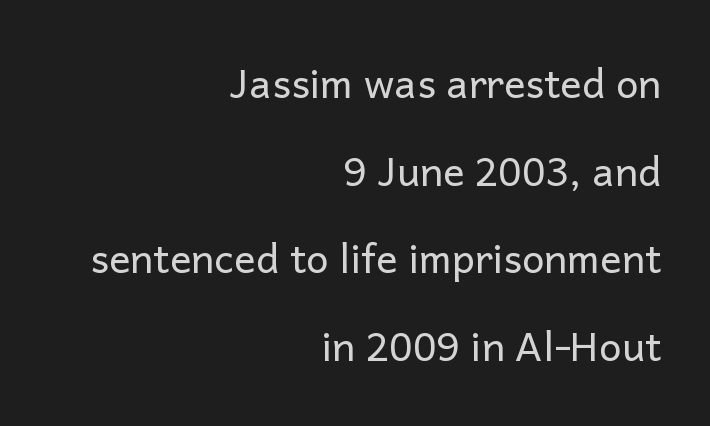
The image shows 40 px regular-weight sans-serif type, upright; set right-aligned, loose line spacing (2.19x), normal letter spacing, not underlined; low stroke contrast and a medium x-height.
